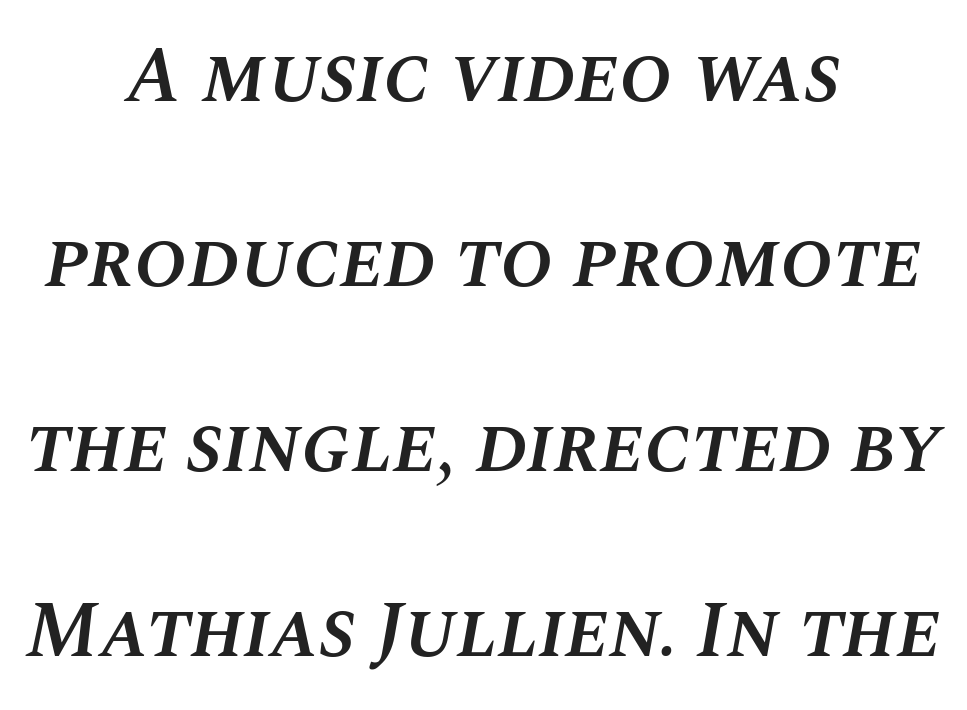
{"italic": "yes", "lean": "right", "slant_degrees": 10, "bold": "semi", "weight": "semibold", "width": "normal", "stroke_contrast": "medium", "x_height": "large", "monospaced": "no", "underline": "no", "align": "center", "line_spacing": "loose", "line_spacing_ratio": 2.34, "letter_spacing": "normal", "letter_spacing_em": 0.0, "glyph_px": 79}
